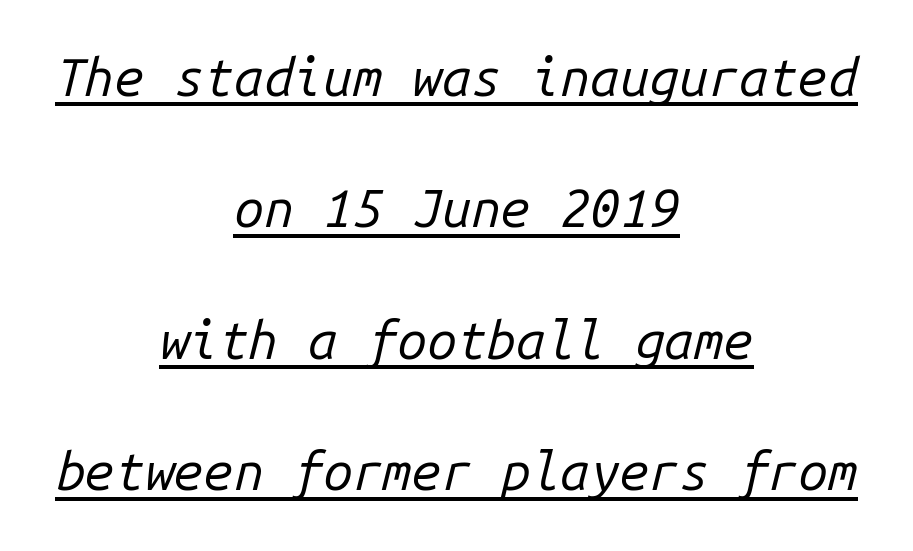
Look at the tracking — it's just the regular setting, nothing added. Tall strokes in this sample are angled rather than plumb. This block would shrink considerably if given ordinary leading; it's expanded now. Somebody hit Ctrl+U on this one — the words are underlined. Monospaced: the letters line up in strict vertical columns. If you folded the block vertically in half, each line would mirror itself in length.
